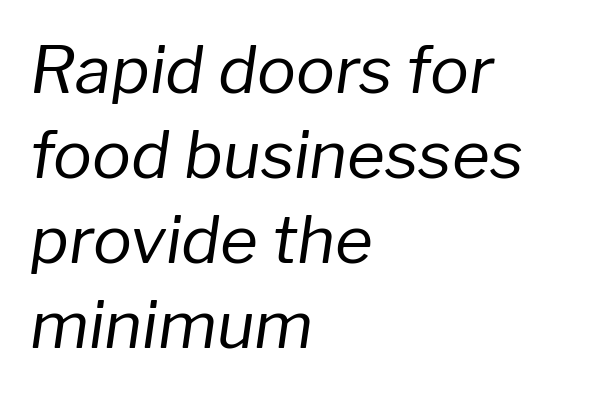
Q: Is the text bold? A: No.
Q: Is the text italic (slanted)? A: Yes, it leans right by about 8 degrees.
Q: Is the text underlined? A: No.
Q: How is the paragraph aligned? A: Left-aligned.
Q: Is the spacing between letters normal or unusually wide? A: Normal.
Q: Is the spacing between lines tight, normal or loose? A: Normal.
Q: Width (condensed, normal, or wide)? A: Normal.
Q: Stroke contrast? A: Low.
Q: x-height? A: Medium.
Q: Monospaced? A: No.
